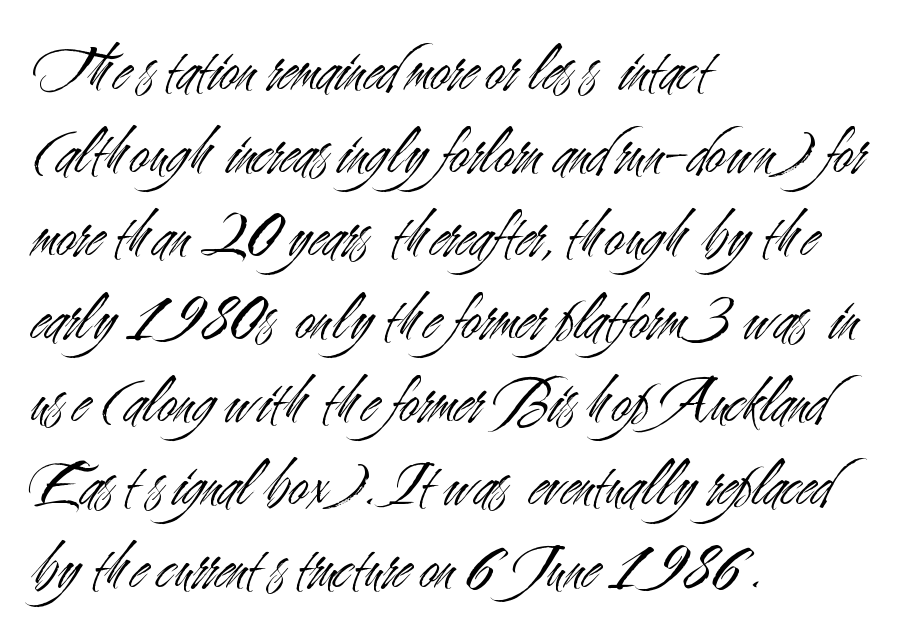
The image shows 67 px light, condensed sans-serif type; set left-aligned, line spacing 1.24x, normal letter spacing, not underlined; medium stroke contrast and a small x-height.
